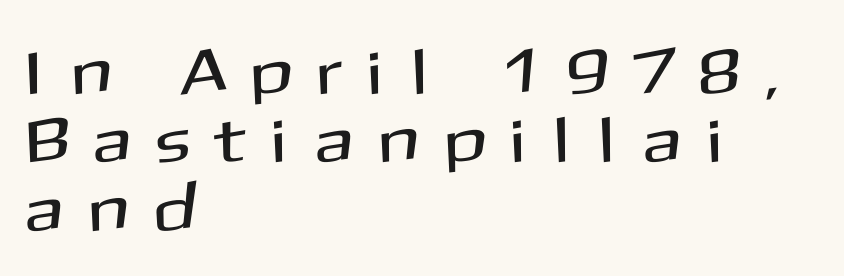
Bare-footed words on every line. The designer went with a sans here, leaving each stem footless. Baseline-to-baseline distance is barely more than the letter height. Rendered with straight, roman letterforms. A typesetter would call this proportional, since set widths differ per character.
